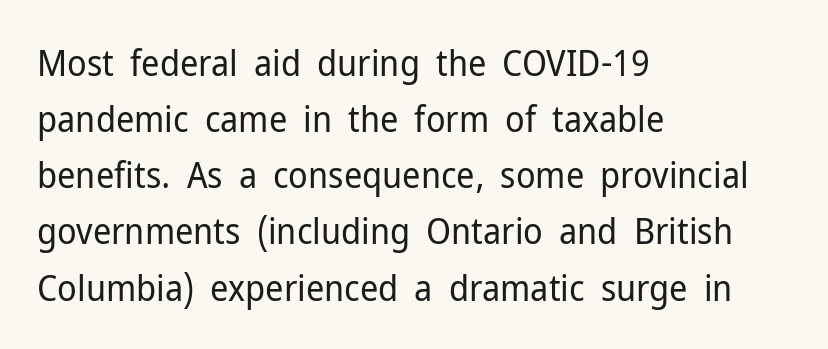
Q: Is the text bold? A: No.
Q: Is the text italic (slanted)? A: No, it is upright.
Q: Is the typeface a serif or a sans-serif typeface? A: Sans-serif.
Q: Is the text underlined? A: No.
Q: How is the paragraph aligned? A: Left-aligned.
Q: Is the spacing between letters normal or unusually wide? A: Normal.
Q: Is the spacing between lines tight, normal or loose? A: Normal.
Q: Width (condensed, normal, or wide)? A: Normal.
Q: Stroke contrast? A: Low.
Q: x-height? A: Medium.
Q: Monospaced? A: No.
